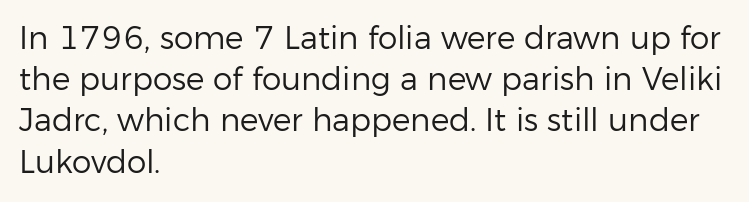
{"serif": "no", "italic": "no", "bold": "no", "weight": "regular", "width": "normal", "stroke_contrast": "low", "x_height": "medium", "monospaced": "no", "underline": "no", "align": "left", "line_spacing": "normal", "line_spacing_ratio": 1.33, "letter_spacing": "normal", "letter_spacing_em": 0.0, "glyph_px": 31}
